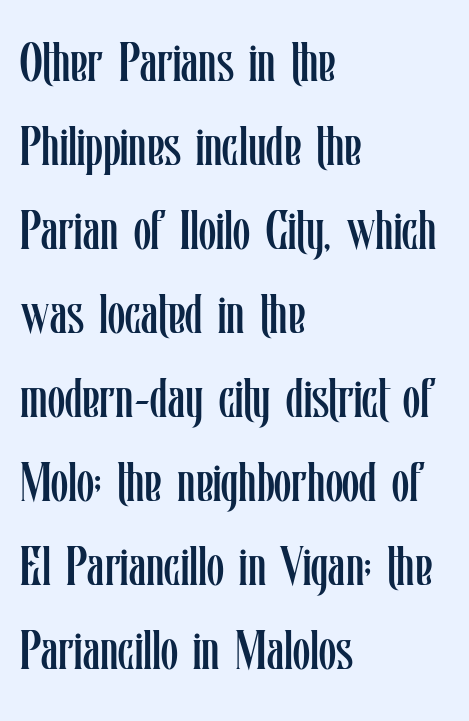
Proportional: the letters do not fall into vertical columns. The horizontal fit of the characters is conventional and even. Does the copy run flush right? No — it runs flush left. Tall strokes in this sample are plumb rather than angled. This reads as an unemphasized weight, regular at the heaviest.
